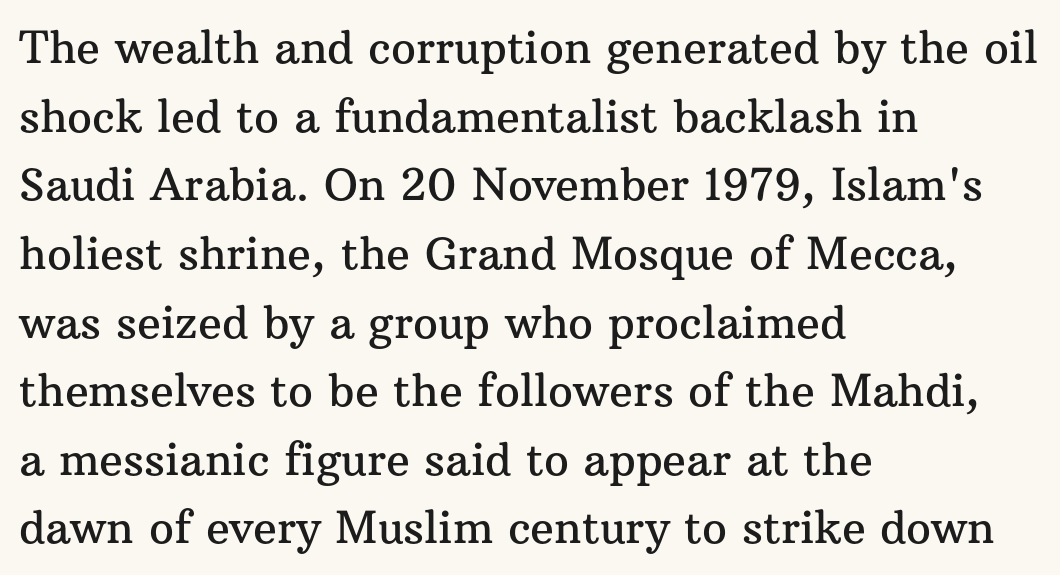
Unlike italic type, these characters show no tilt at all. The letterforms sit shoulder to shoulder at normal distance. The characters display serif detailing at their extremities. Caption: multi-line text, flush left, ragged right. The rendering uses a moderate line-height, typical for paragraphs. The area under the type is left untouched.
